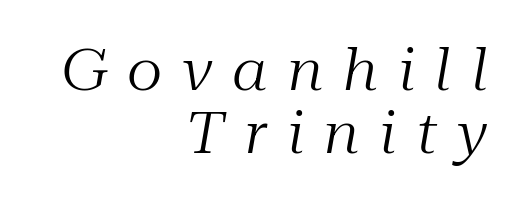
One-word summary of the alignment: right. The typesetting does not lean heavy: it is not bold. The letters carry serifs — small finishing strokes at the ends of their stems. Looks like regular typesetting: each glyph gets only the width it needs. Honestly, the rows look squashed on top of each other.
